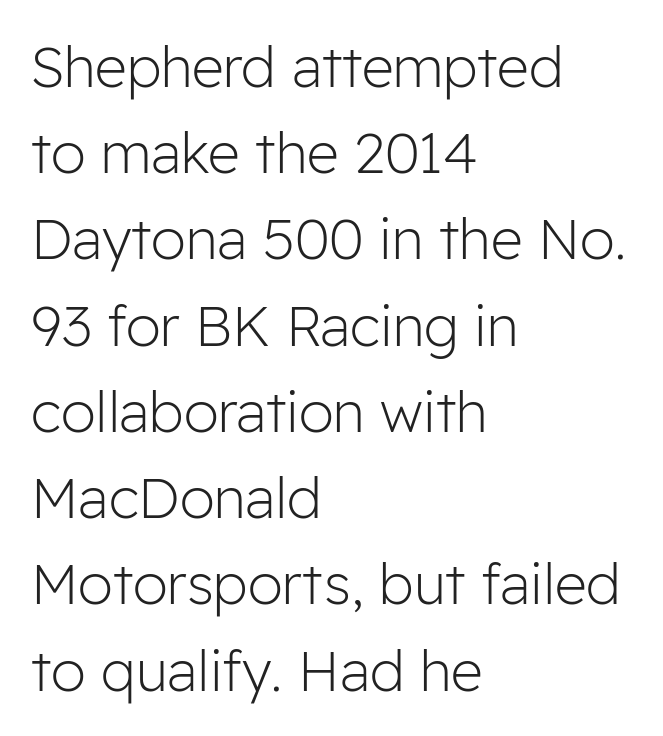
The image shows 56 px light sans-serif type, upright; set left-aligned, normal line spacing (1.54x), normal letter spacing, not underlined; low stroke contrast and a medium x-height.
